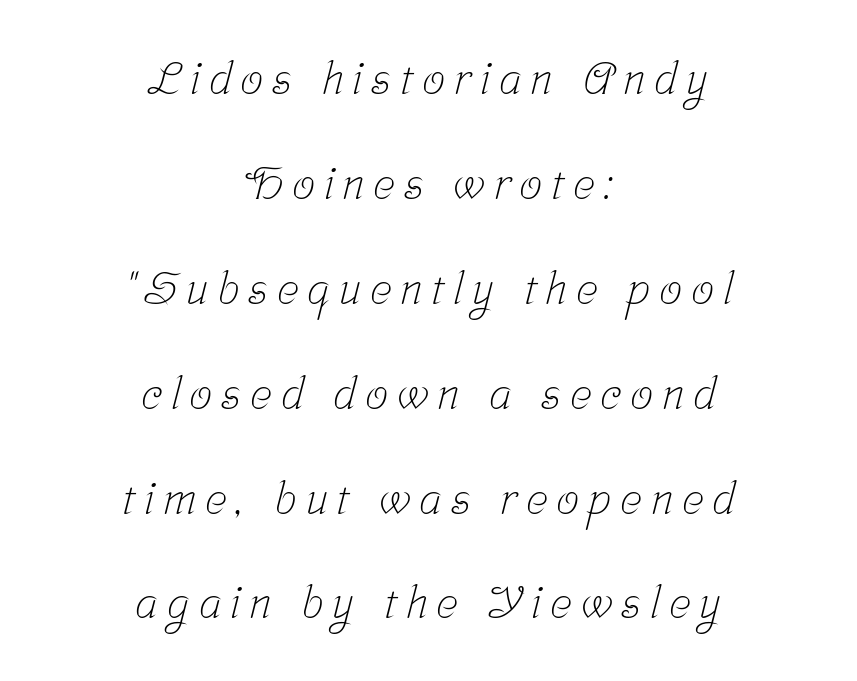
{"serif": "yes", "bold": "no", "weight": "light", "width": "condensed", "stroke_contrast": "low", "x_height": "medium", "monospaced": "no", "underline": "no", "align": "center", "line_spacing": "loose", "line_spacing_ratio": 2.28, "glyph_px": 46}
